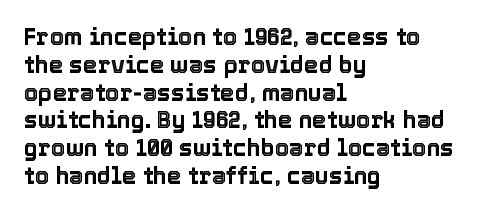
Here the glyphs are tracked normally, forming tight word shapes. The specimen omits any rule beneath the text block's lines. Vertical strokes here are truly vertical. The lines in this sample share a left origin and differ only in where they stop.
